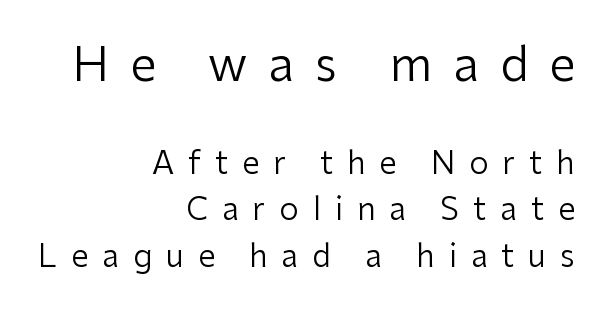
{"serif": "no", "italic": "no", "bold": "no", "weight": "regular", "width": "normal", "stroke_contrast": "low", "x_height": "medium", "monospaced": "no", "underline": "no", "align": "right", "line_spacing": "normal", "line_spacing_ratio": 1.51, "letter_spacing": "wide", "letter_spacing_em": 0.45, "larger_block": "first", "size_ratio": 1.52, "glyph_px": 47}
